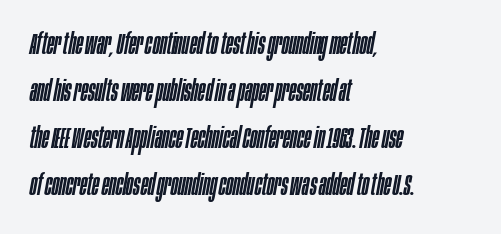
The image shows 30 px condensed type, italic (leaning right); set left-aligned, normal line spacing (1.57x), normal letter spacing, not underlined; low stroke contrast and a large x-height.
